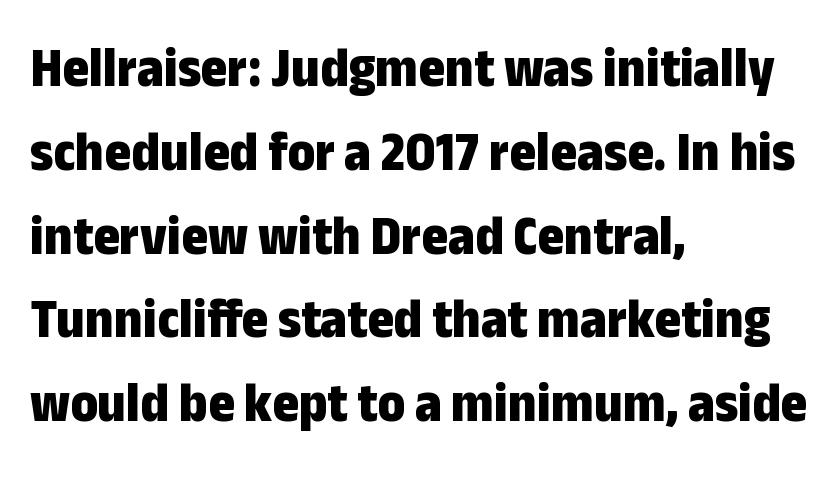
The image shows 57 px bold, condensed sans-serif type, upright; set left-aligned, normal line spacing (1.47x), normal letter spacing, not underlined; low stroke contrast and a medium x-height.
